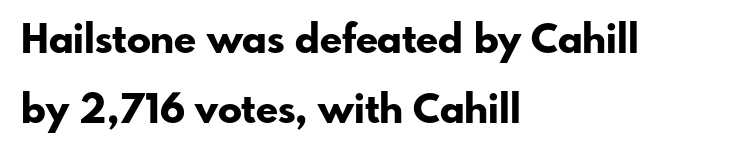
These lines are set flush left with a ragged right edge. The letters advance in unequal steps, a hallmark of proportional type. Short note: letters normally spaced. Type style note: lacks serifs.
